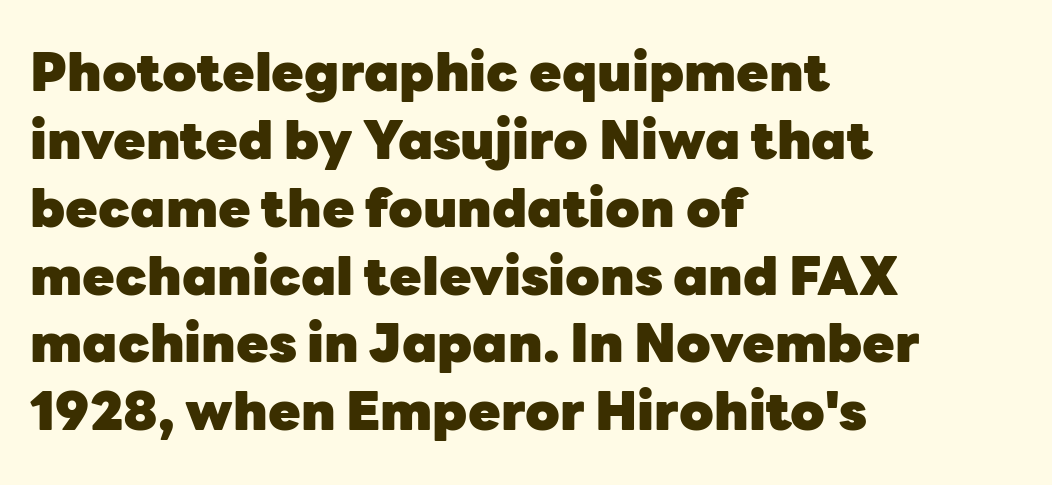
The image shows 53 px heavy sans-serif type, upright; set left-aligned, normal line spacing (1.28x), normal letter spacing, not underlined; low stroke contrast and a medium x-height.
